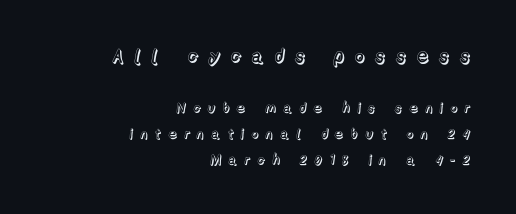
{"underline": "no", "align": "right", "line_spacing_ratio": 1.88, "letter_spacing": "wide", "letter_spacing_em": 0.49, "larger_block": "first", "size_ratio": 1.43, "glyph_px": 20}
